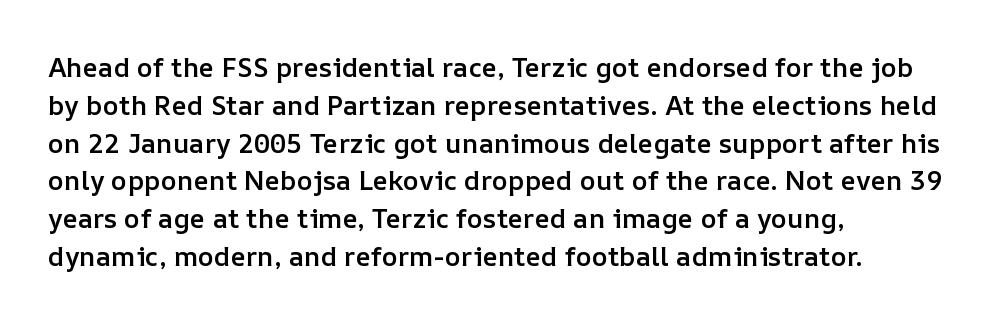
Q: Is the text bold? A: Semi-bold.
Q: Is the text italic (slanted)? A: No, it is upright.
Q: Is the text underlined? A: No.
Q: How is the paragraph aligned? A: Left-aligned.
Q: Is the spacing between letters normal or unusually wide? A: Normal.
Q: Is the spacing between lines tight, normal or loose? A: Normal.
